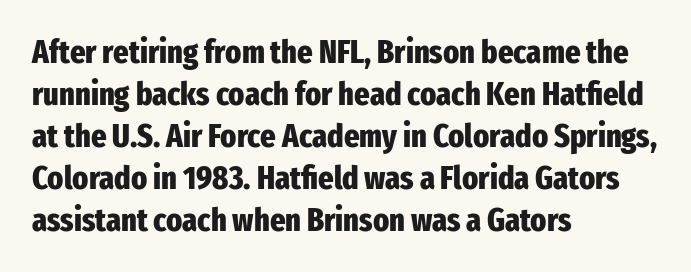
Q: Is the text bold? A: Yes.
Q: Is the text italic (slanted)? A: No, it is upright.
Q: Is the typeface a serif or a sans-serif typeface? A: Sans-serif.
Q: Is the text underlined? A: No.
Q: How is the paragraph aligned? A: Left-aligned.
Q: Is the spacing between letters normal or unusually wide? A: Normal.
Q: Is the spacing between lines tight, normal or loose? A: Normal.
Q: Width (condensed, normal, or wide)? A: Condensed.
Q: Stroke contrast? A: Low.
Q: x-height? A: Medium.
Q: Monospaced? A: No.
